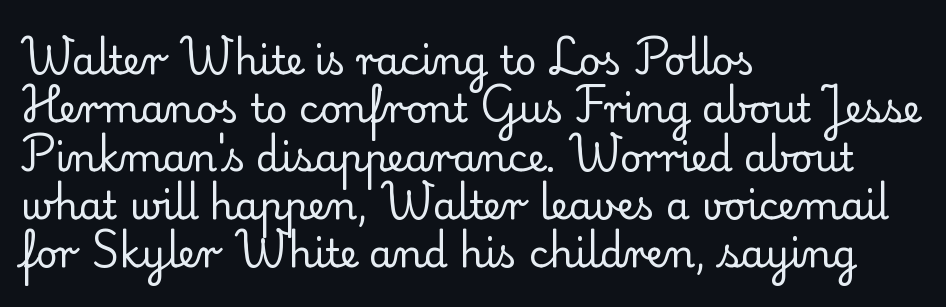
Q: Is the text bold? A: No.
Q: Is the text italic (slanted)? A: No, it is upright.
Q: Is the typeface a serif or a sans-serif typeface? A: Serif.
Q: Is the text underlined? A: No.
Q: How is the paragraph aligned? A: Left-aligned.
Q: Is the spacing between letters normal or unusually wide? A: Normal.
Q: Is the spacing between lines tight, normal or loose? A: Normal.
Q: Width (condensed, normal, or wide)? A: Normal.
Q: Stroke contrast? A: Low.
Q: x-height? A: Small.
Q: Monospaced? A: No.
